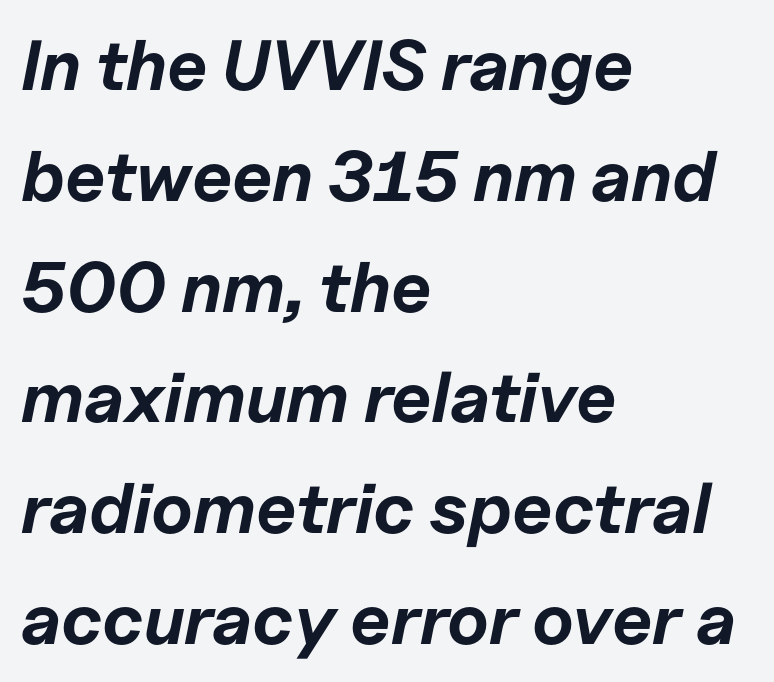
The image shows 71 px bold type, italic (leaning right); set left-aligned, normal line spacing (1.56x), normal letter spacing, not underlined; low stroke contrast and a medium x-height.
